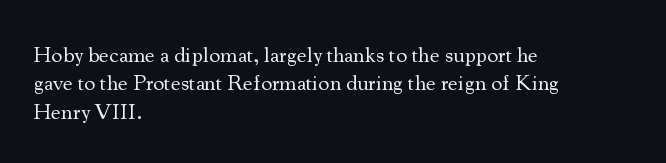
Q: Is the text bold? A: No.
Q: Is the text italic (slanted)? A: No, it is upright.
Q: Is the text underlined? A: No.
Q: How is the paragraph aligned? A: Left-aligned.
Q: Is the spacing between letters normal or unusually wide? A: Normal.
Q: Is the spacing between lines tight, normal or loose? A: Normal.
